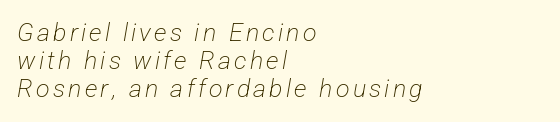
Q: Is the text bold? A: No.
Q: Is the text underlined? A: No.
Q: How is the paragraph aligned? A: Left-aligned.
Q: Is the spacing between lines tight, normal or loose? A: Tight.
